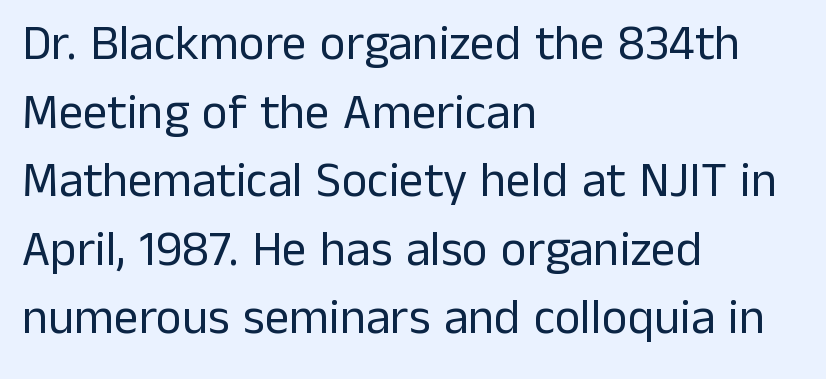
The image shows 49 px regular-weight sans-serif type, upright; set left-aligned, normal line spacing (1.4x), normal letter spacing, not underlined; low stroke contrast and a medium x-height.
